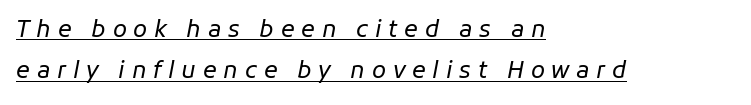
{"italic": "yes", "lean": "right", "slant_degrees": 11, "bold": "no", "underline": "yes", "align": "left", "line_spacing_ratio": 1.8, "letter_spacing": "wide", "letter_spacing_em": 0.3, "glyph_px": 23}
